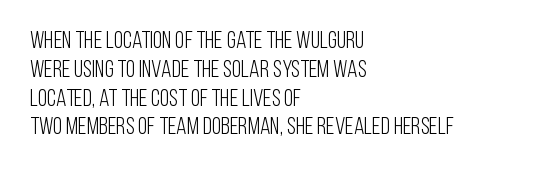
Q: Is the text bold? A: No.
Q: Is the text italic (slanted)? A: No, it is upright.
Q: Is the text underlined? A: No.
Q: How is the paragraph aligned? A: Left-aligned.
Q: Is the spacing between letters normal or unusually wide? A: Normal.
